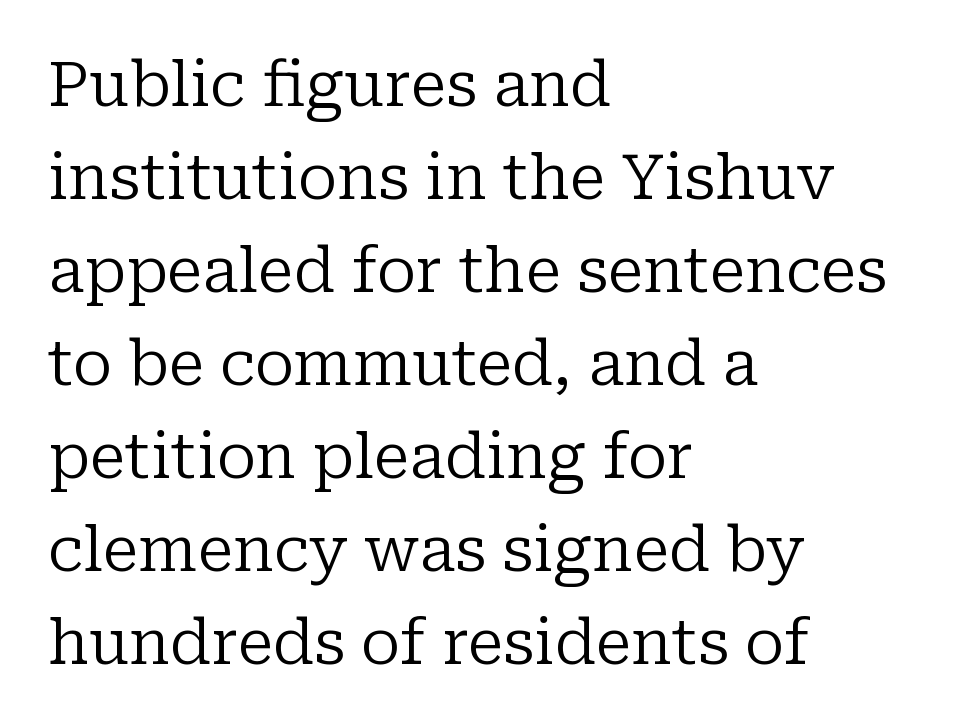
Alignment: flush left. Honestly, the row spacing looks completely unremarkable. Does the type have serifs? Yes, each stem ends in a small foot. Each row of text sits above clean, open space.
